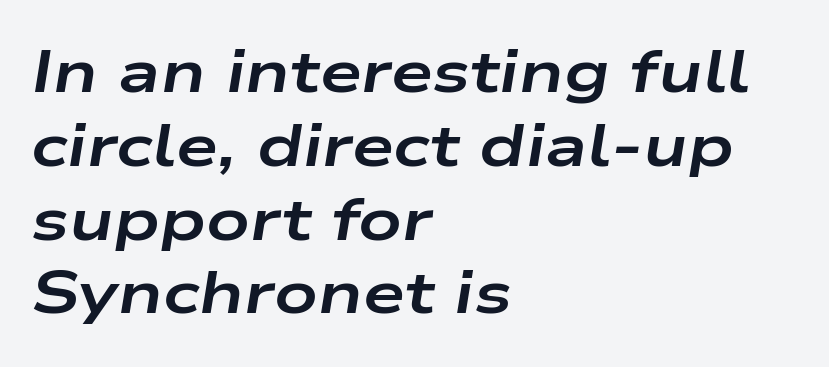
Q: Is the text bold? A: Yes.
Q: Is the text italic (slanted)? A: Yes, it leans right by about 9 degrees.
Q: Is the text underlined? A: No.
Q: How is the paragraph aligned? A: Left-aligned.
Q: Is the spacing between letters normal or unusually wide? A: Normal.
Q: Width (condensed, normal, or wide)? A: Wide.
Q: Stroke contrast? A: Low.
Q: x-height? A: Medium.
Q: Monospaced? A: No.
